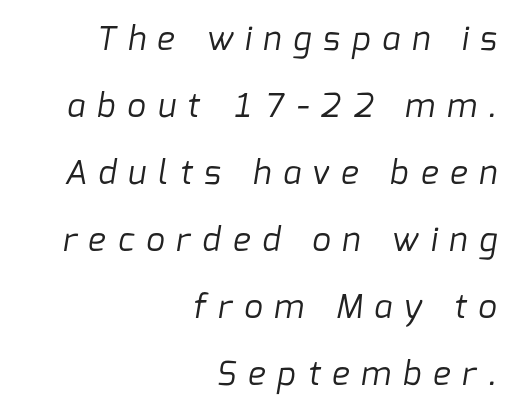
The image shows 33 px regular-weight sans-serif type; set right-aligned, loose line spacing (2.03x), unusually wide letter spacing (+0.36 em), not underlined; low stroke contrast and a medium x-height.
